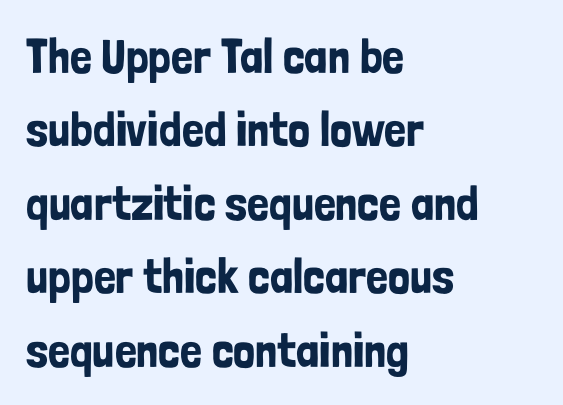
Q: Is the text italic (slanted)? A: No, it is upright.
Q: Is the typeface a serif or a sans-serif typeface? A: Sans-serif.
Q: Is the text underlined? A: No.
Q: How is the paragraph aligned? A: Left-aligned.
Q: Is the spacing between letters normal or unusually wide? A: Normal.
Q: Is the spacing between lines tight, normal or loose? A: Normal.
Q: Width (condensed, normal, or wide)? A: Condensed.
Q: Stroke contrast? A: Low.
Q: x-height? A: Medium.
Q: Monospaced? A: No.
